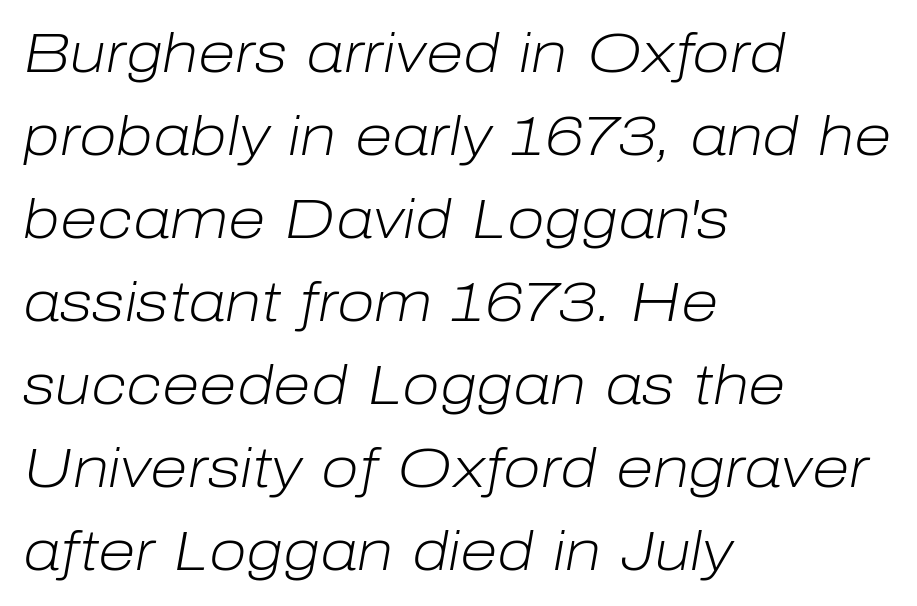
The image shows 55 px light type, italic (leaning right); set left-aligned, normal line spacing (1.51x), normal letter spacing, not underlined; low stroke contrast and a medium x-height.
